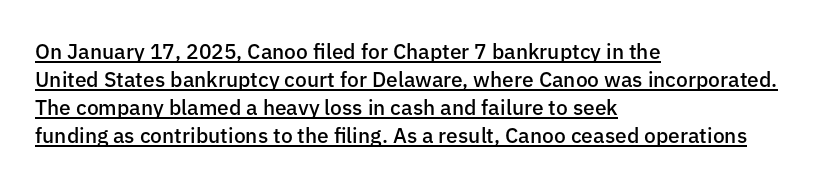
{"italic": "no", "bold": "semi", "underline": "yes", "align": "left", "line_spacing": "normal", "line_spacing_ratio": 1.34, "letter_spacing": "normal", "letter_spacing_em": 0.0, "glyph_px": 21}
